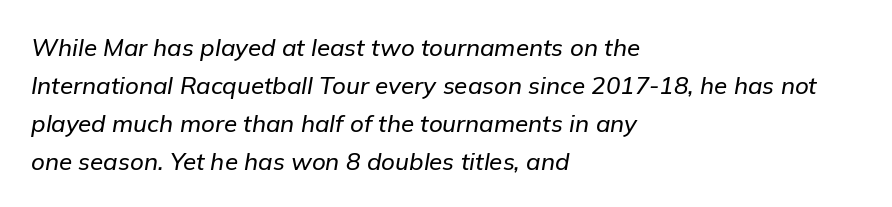
{"italic": "yes", "lean": "right", "slant_degrees": 9, "underline": "no", "align": "left", "line_spacing": "normal", "line_spacing_ratio": 1.58, "letter_spacing": "normal", "letter_spacing_em": 0.0, "glyph_px": 24}
